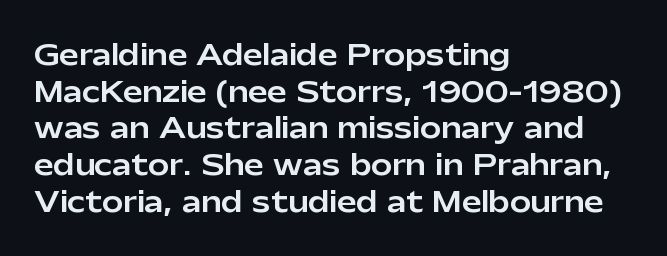
Q: Is the text italic (slanted)? A: No, it is upright.
Q: Is the typeface a serif or a sans-serif typeface? A: Sans-serif.
Q: Is the text underlined? A: No.
Q: How is the paragraph aligned? A: Left-aligned.
Q: Is the spacing between letters normal or unusually wide? A: Normal.
Q: Is the spacing between lines tight, normal or loose? A: Normal.
Q: Width (condensed, normal, or wide)? A: Normal.
Q: Stroke contrast? A: Low.
Q: x-height? A: Medium.
Q: Monospaced? A: No.
